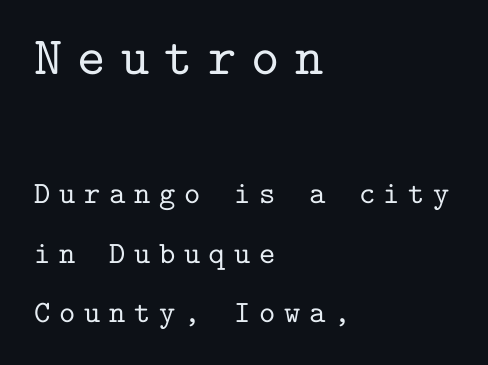
{"serif": "yes", "italic": "no", "width": "normal", "stroke_contrast": "low", "x_height": "medium", "monospaced": "yes", "underline": "no", "align": "left", "line_spacing": "loose", "line_spacing_ratio": 1.91, "letter_spacing": "wide", "letter_spacing_em": 0.28, "larger_block": "first", "size_ratio": 1.74, "glyph_px": 54}
